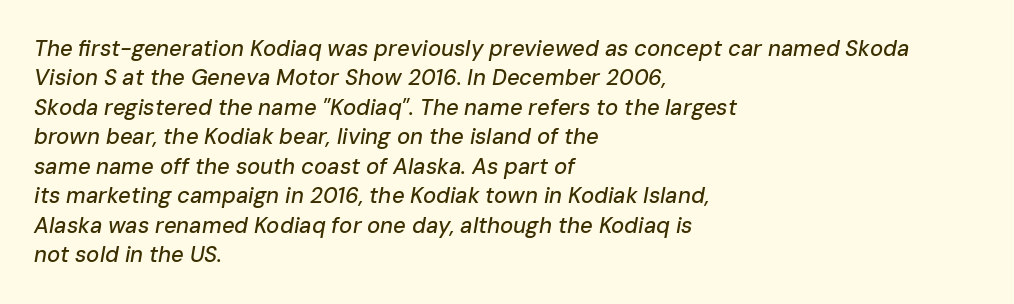
{"italic": "yes", "lean": "right", "slant_degrees": 10, "underline": "no", "align": "left", "line_spacing": "normal", "line_spacing_ratio": 1.34, "letter_spacing": "normal", "letter_spacing_em": 0.0, "glyph_px": 22}
